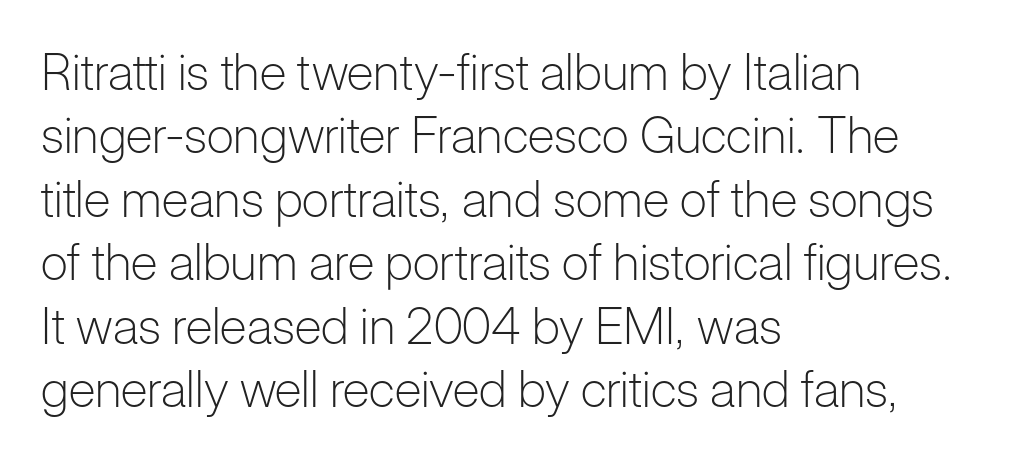
The image shows 50 px light sans-serif type, upright; set left-aligned, normal line spacing (1.27x), normal letter spacing, not underlined; low stroke contrast and a medium x-height.
